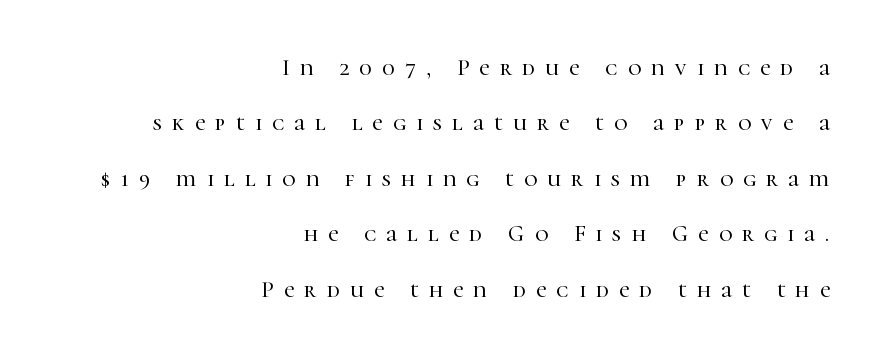
The image shows 23 px text type, upright; set right-aligned, loose line spacing (2.41x), unusually wide letter spacing (+0.44 em), not underlined.
